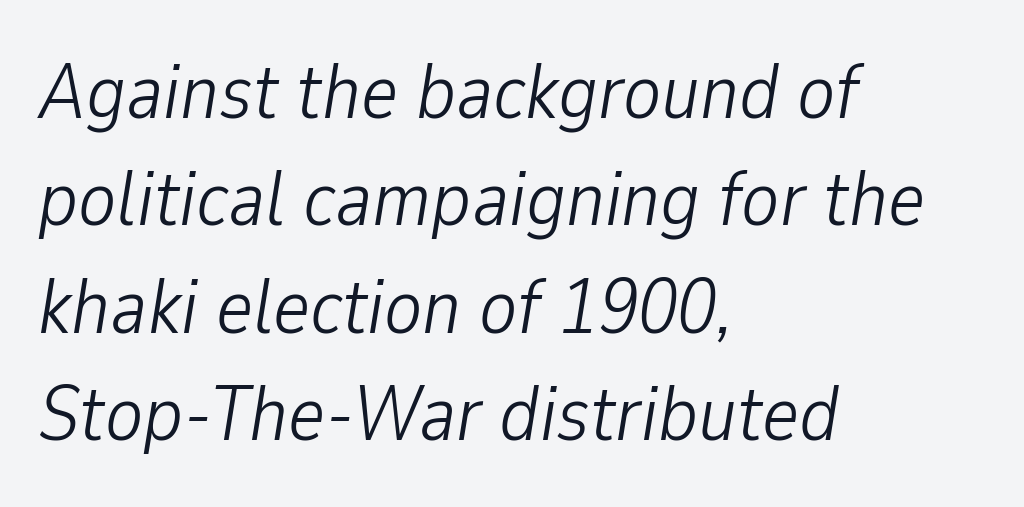
{"italic": "yes", "lean": "right", "slant_degrees": 9, "bold": "no", "weight": "light", "width": "condensed", "stroke_contrast": "low", "x_height": "medium", "monospaced": "no", "underline": "no", "align": "left", "line_spacing": "normal", "line_spacing_ratio": 1.36, "letter_spacing": "normal", "letter_spacing_em": 0.0, "glyph_px": 79}
